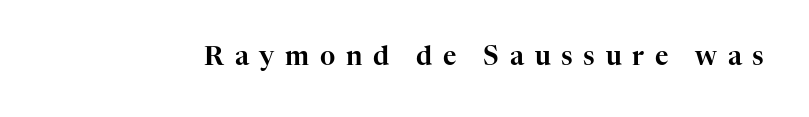
The image shows 26 px text type, upright; set unusually wide letter spacing (+0.41 em), not underlined.
